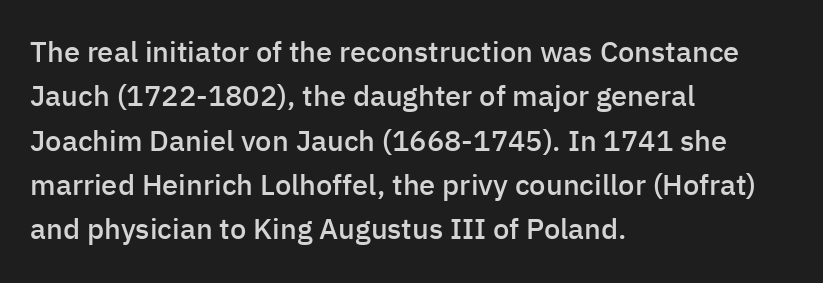
{"serif": "no", "italic": "no", "bold": "semi", "weight": "semibold", "width": "normal", "stroke_contrast": "low", "x_height": "medium", "monospaced": "no", "underline": "no", "align": "left", "line_spacing": "normal", "line_spacing_ratio": 1.53, "letter_spacing": "normal", "letter_spacing_em": 0.0, "glyph_px": 29}
